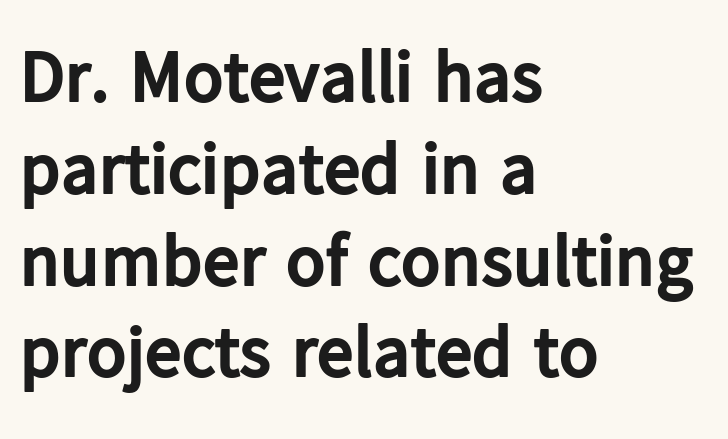
{"serif": "no", "italic": "no", "bold": "yes", "weight": "bold", "width": "normal", "stroke_contrast": "low", "x_height": "medium", "monospaced": "no", "underline": "no", "align": "left", "line_spacing_ratio": 1.24, "letter_spacing": "normal", "letter_spacing_em": 0.0, "glyph_px": 74}
